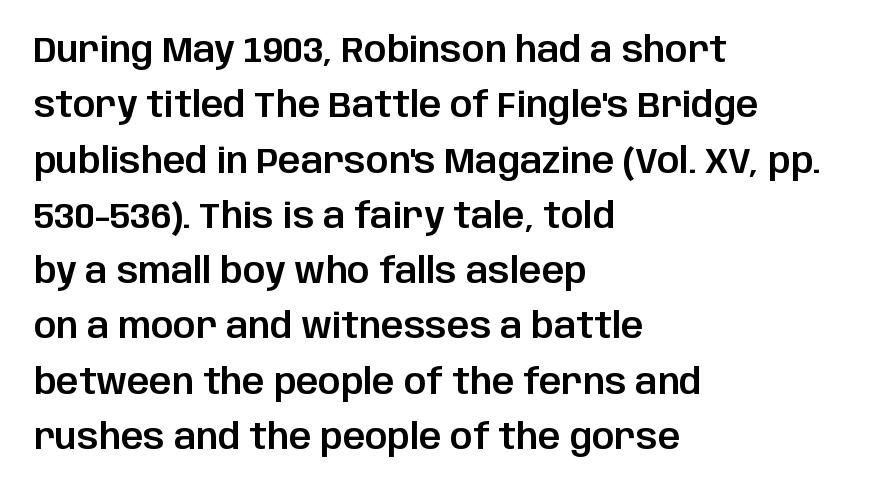
The image shows 35 px sans-serif type, upright; set left-aligned, normal line spacing (1.58x), normal letter spacing, not underlined; low stroke contrast and a large x-height.
